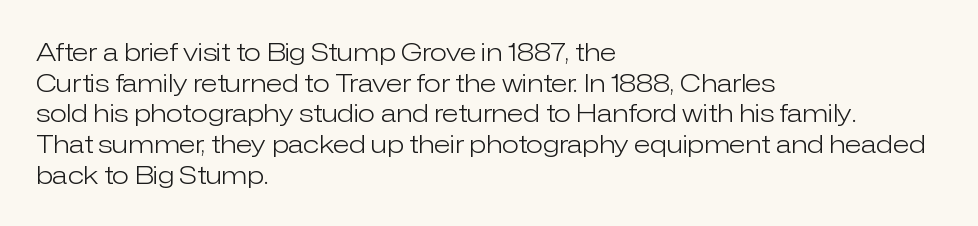
Q: Is the text bold? A: No.
Q: Is the text italic (slanted)? A: No, it is upright.
Q: Is the text underlined? A: No.
Q: How is the paragraph aligned? A: Left-aligned.
Q: Is the spacing between letters normal or unusually wide? A: Normal.
